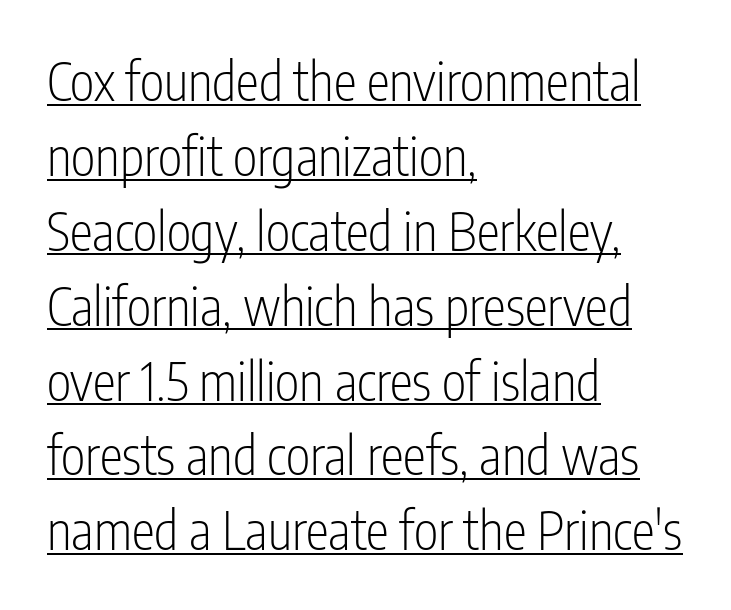
{"serif": "no", "italic": "no", "bold": "no", "weight": "light", "width": "condensed", "stroke_contrast": "low", "x_height": "medium", "monospaced": "no", "underline": "yes", "align": "left", "line_spacing": "normal", "line_spacing_ratio": 1.44, "letter_spacing": "normal", "letter_spacing_em": 0.0, "glyph_px": 52}
